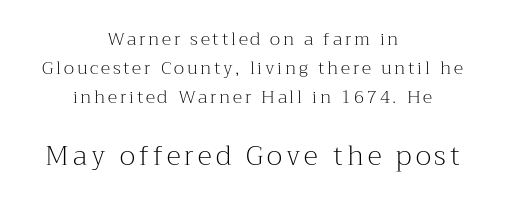
A centered setting, common on invitations and titles, is used for this passage. Tall strokes in this sample are plumb rather than angled. The lower block of text is set noticeably larger than the block above it. These lines sit exactly where default settings would place them. The weight tops out at a normal text grade.
